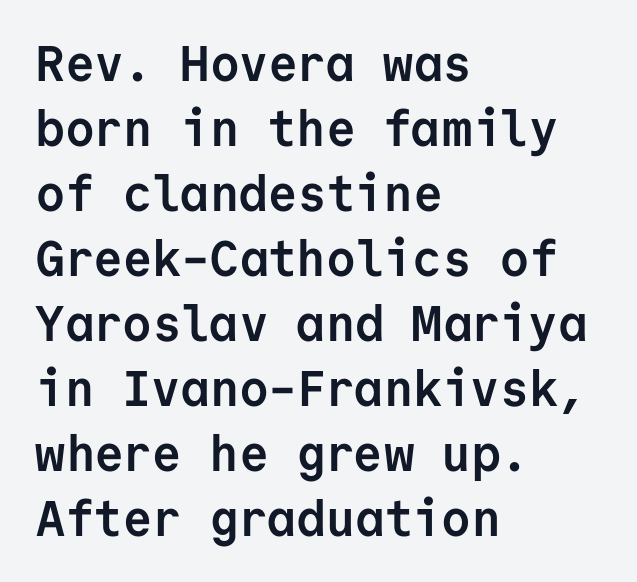
Designer's note — italics off, roman on. Honestly, the row spacing looks completely unremarkable. Lines of text with bare space underneath. Check where the strokes stop: nothing finishes them off — pure sans. What weight is shown? A full bold with thick strokes.
